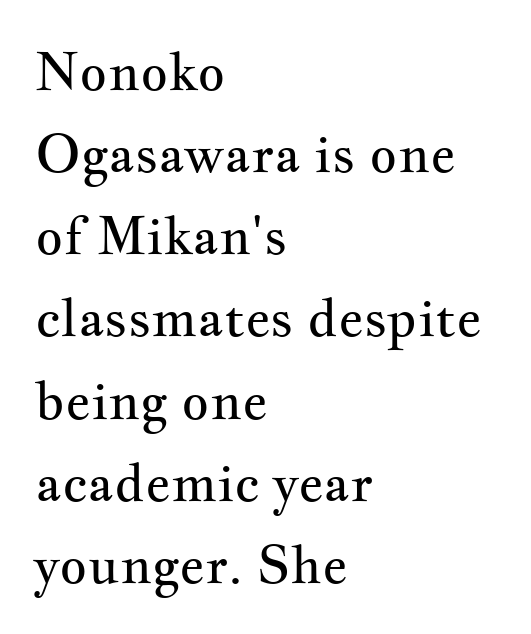
The image shows 53 px regular-weight, wide serif type, upright; set left-aligned, normal line spacing (1.55x), normal letter spacing, not underlined; medium stroke contrast and a small x-height.
